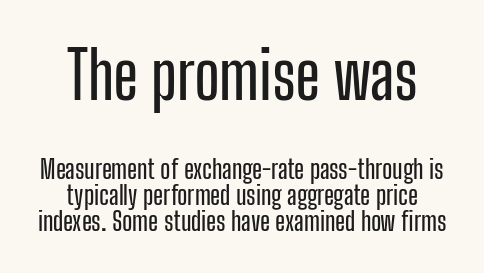
Successive baselines arrive quickly, one right under another. Inter-character spacing is left at the font's built-in metrics. Check where the strokes stop: nothing finishes them off — pure sans. If you drew a line through each stem, it would be perfectly vertical. This rendering features lettering with no underline. This sample has the flowing, uneven cadence of proportional lettering.
